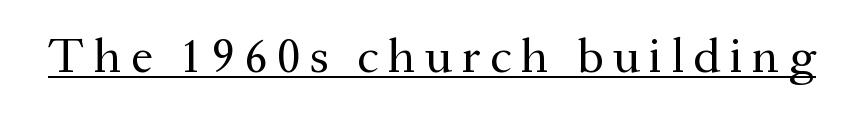
The image shows 49 px regular-weight serif type, upright; set underlined; medium stroke contrast and a medium x-height.
